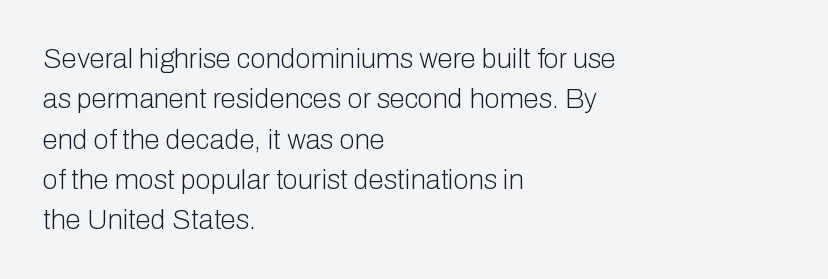
{"serif": "no", "italic": "no", "bold": "no", "weight": "light", "width": "normal", "stroke_contrast": "low", "x_height": "medium", "monospaced": "no", "underline": "no", "align": "left", "line_spacing": "normal", "line_spacing_ratio": 1.44, "letter_spacing": "normal", "letter_spacing_em": 0.0, "glyph_px": 28}
